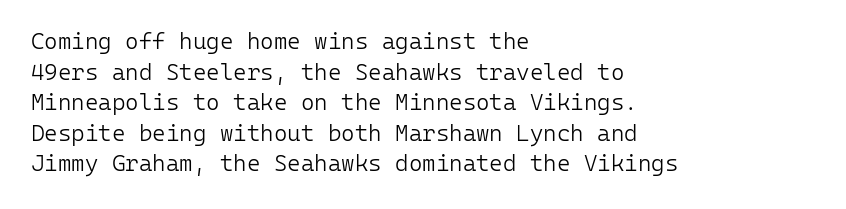
The image shows 23 px text type, upright; set left-aligned, normal line spacing (1.33x), normal letter spacing, not underlined.
